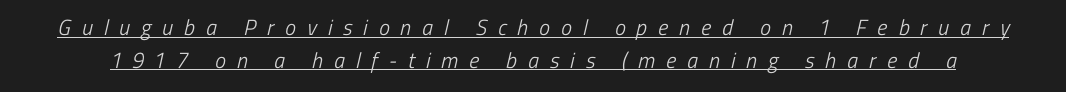
Q: Is the text bold? A: No.
Q: Is the text underlined? A: Yes.
Q: Is the spacing between letters normal or unusually wide? A: Unusually wide.
Q: Is the spacing between lines tight, normal or loose? A: Normal.
